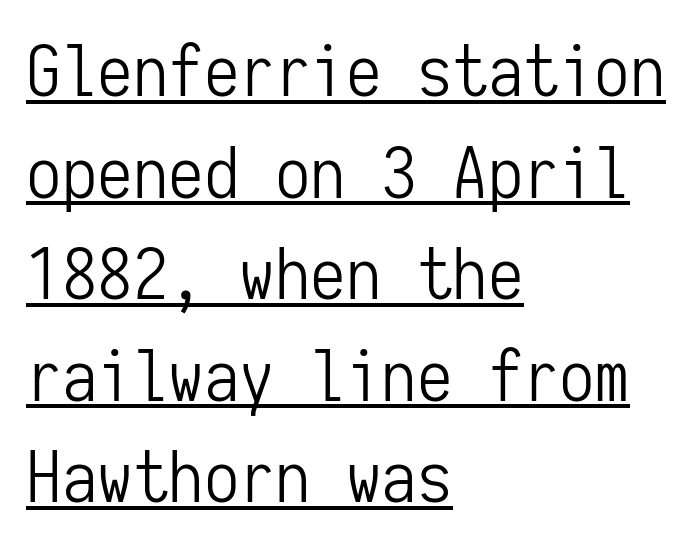
Q: Is the text bold? A: No.
Q: Is the text italic (slanted)? A: No, it is upright.
Q: Is the typeface a serif or a sans-serif typeface? A: Sans-serif.
Q: Is the text underlined? A: Yes.
Q: How is the paragraph aligned? A: Left-aligned.
Q: Is the spacing between letters normal or unusually wide? A: Normal.
Q: Is the spacing between lines tight, normal or loose? A: Normal.
Q: Width (condensed, normal, or wide)? A: Condensed.
Q: Stroke contrast? A: Low.
Q: x-height? A: Medium.
Q: Monospaced? A: Yes.
